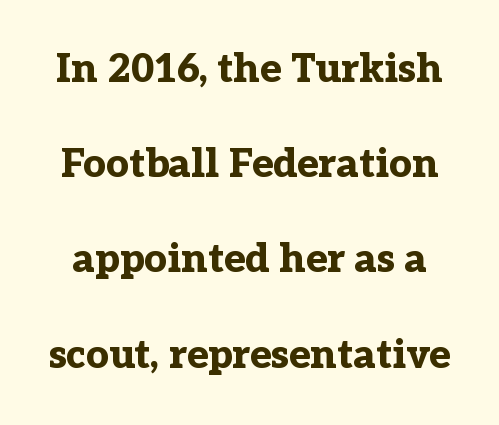
Each letter's strokes conclude with small projecting serifs. This is the regular roman posture of the typeface. One glance says open: line gaps are wider than usual. Here the designer chose a conventional face with non-uniform glyph widths. The tracking reads as untouched default to a designer's eye. A dark, heavy texture on the line: the type is bold.
